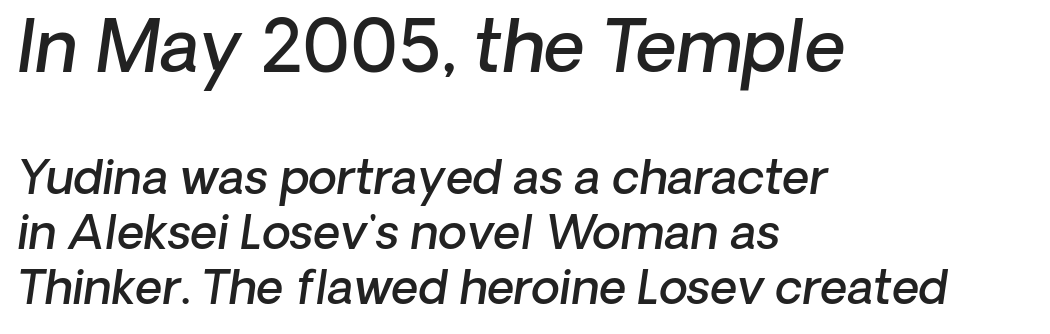
The image shows 71 px semibold type, italic (leaning right); set left-aligned, line spacing 1.17x, normal letter spacing, not underlined; the first (top) block is 1.51x larger; low stroke contrast and a medium x-height.
